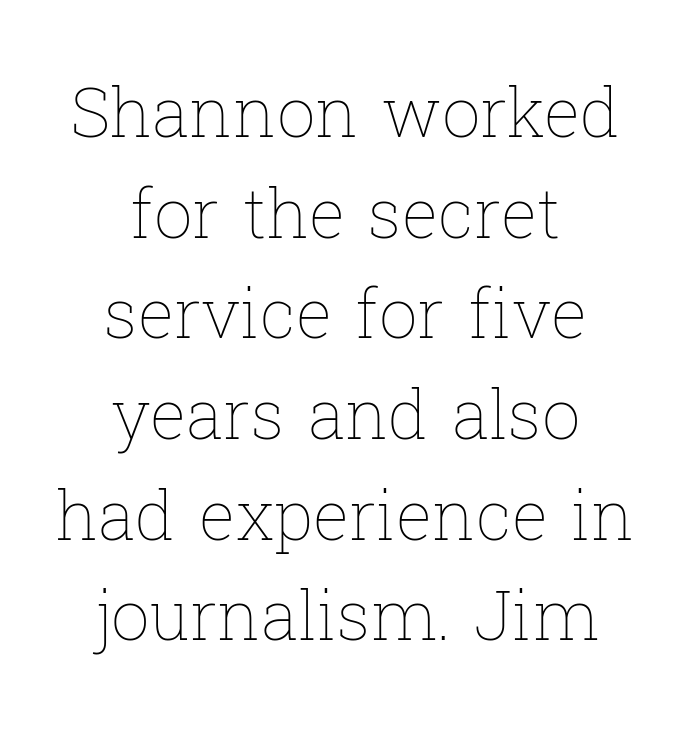
Q: Is the text bold? A: No.
Q: Is the text italic (slanted)? A: No, it is upright.
Q: Is the text underlined? A: No.
Q: How is the paragraph aligned? A: Centered.
Q: Is the spacing between letters normal or unusually wide? A: Normal.
Q: Is the spacing between lines tight, normal or loose? A: Normal.
Q: Width (condensed, normal, or wide)? A: Normal.
Q: Stroke contrast? A: Low.
Q: x-height? A: Medium.
Q: Monospaced? A: No.
